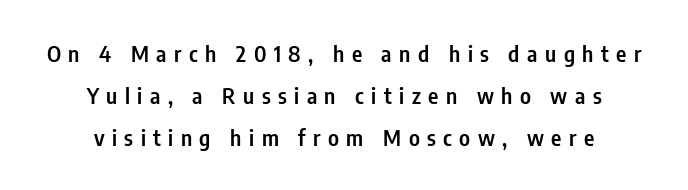
This rendering features lettering with no underline. The horizontal fit of the characters is loose and conspicuously gappy. Casual observation: everything's sitting right in the middle. Firm but not heavy-handed strokes: this text is semibold. Nope, not italic — everything's standing straight. Quick note: interline space is abundant.
